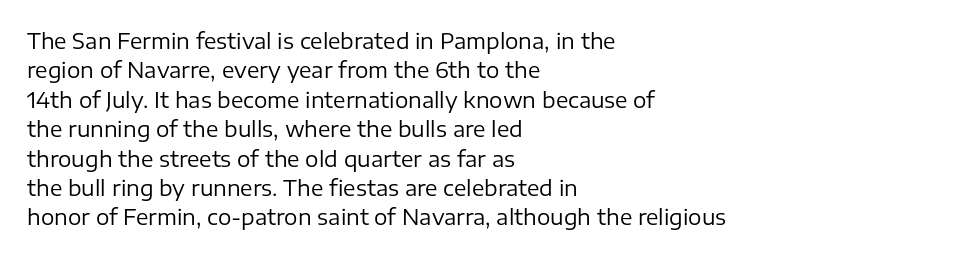
{"italic": "no", "bold": "no", "underline": "no", "align": "left", "line_spacing": "normal", "line_spacing_ratio": 1.4, "letter_spacing": "normal", "letter_spacing_em": 0.0, "glyph_px": 21}
